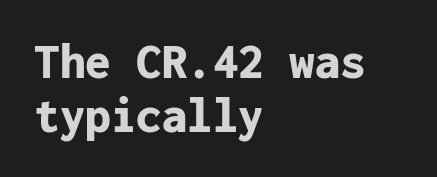
Every row of glyphs begins at an identical x-position on the left. Vertical strokes here are truly vertical. Beneath every word, the page is bare. The passage shown is typed in a monospace face where columns stay perfectly aligned. How are the letters spaced? Ordinarily, with no added tracking. No feet cap the strokes, marking this as sans-serif type.
